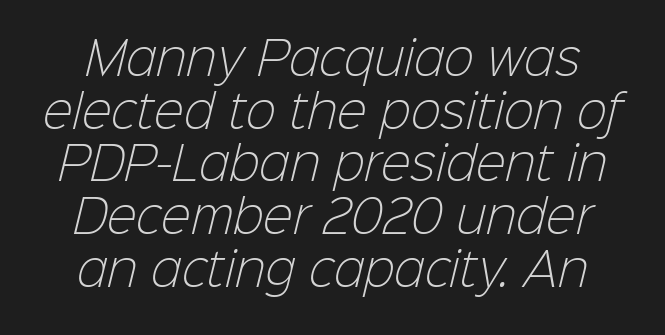
{"serif": "no", "bold": "no", "weight": "light", "width": "normal", "stroke_contrast": "low", "x_height": "medium", "monospaced": "no", "underline": "no", "line_spacing_ratio": 1.17, "letter_spacing": "normal", "letter_spacing_em": 0.0, "glyph_px": 45}
